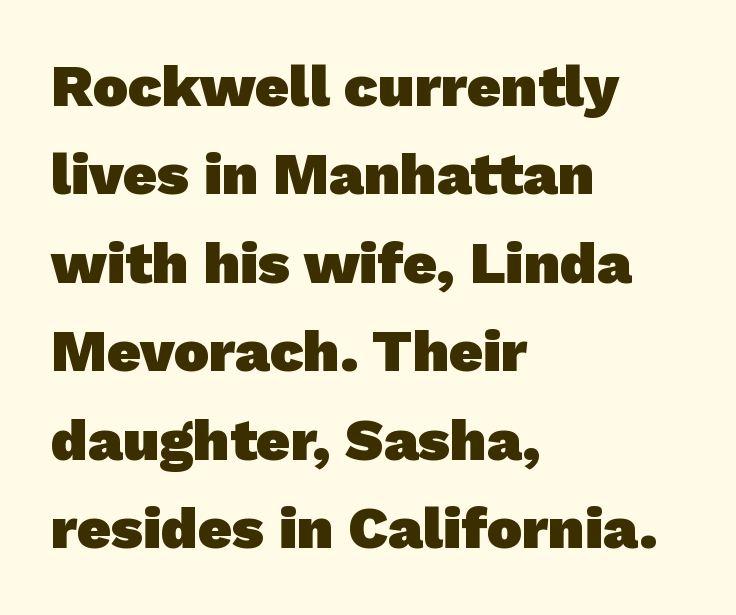
{"serif": "no", "bold": "yes", "weight": "heavy", "width": "normal", "stroke_contrast": "low", "x_height": "medium", "monospaced": "no", "underline": "no", "align": "left", "line_spacing": "normal", "line_spacing_ratio": 1.5, "letter_spacing": "normal", "letter_spacing_em": 0.0, "glyph_px": 59}
